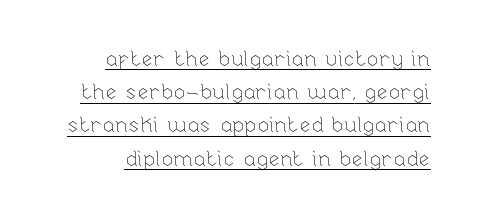
Q: Is the text bold? A: No.
Q: Is the text italic (slanted)? A: No, it is upright.
Q: Is the text underlined? A: Yes.
Q: Is the spacing between letters normal or unusually wide? A: Normal.
Q: Is the spacing between lines tight, normal or loose? A: Normal.
